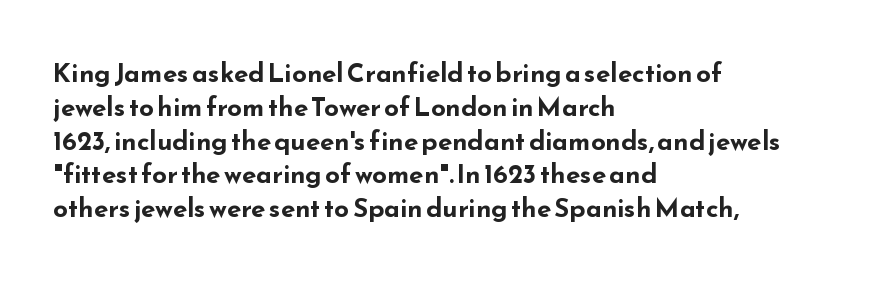
Q: Is the text bold? A: Yes.
Q: Is the text italic (slanted)? A: No, it is upright.
Q: Is the text underlined? A: No.
Q: How is the paragraph aligned? A: Left-aligned.
Q: Is the spacing between letters normal or unusually wide? A: Normal.
Q: Is the spacing between lines tight, normal or loose? A: Normal.
